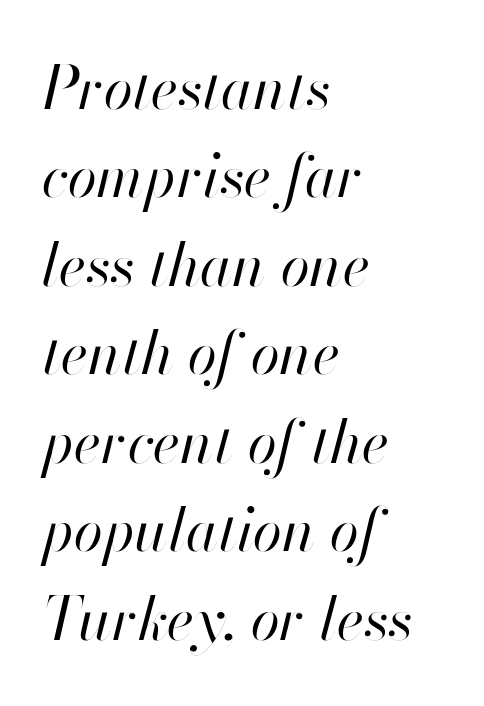
The image shows 59 px regular-weight type, italic (leaning right); set left-aligned, normal line spacing (1.5x), normal letter spacing, not underlined; high stroke contrast and a small x-height.
